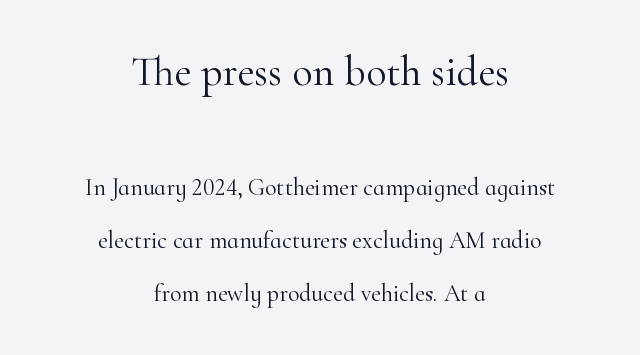
The image shows 42 px light serif type, upright; set centered, loose line spacing (2.21x), normal letter spacing, not underlined; the first (top) block is 1.75x larger; high stroke contrast and a small x-height.
